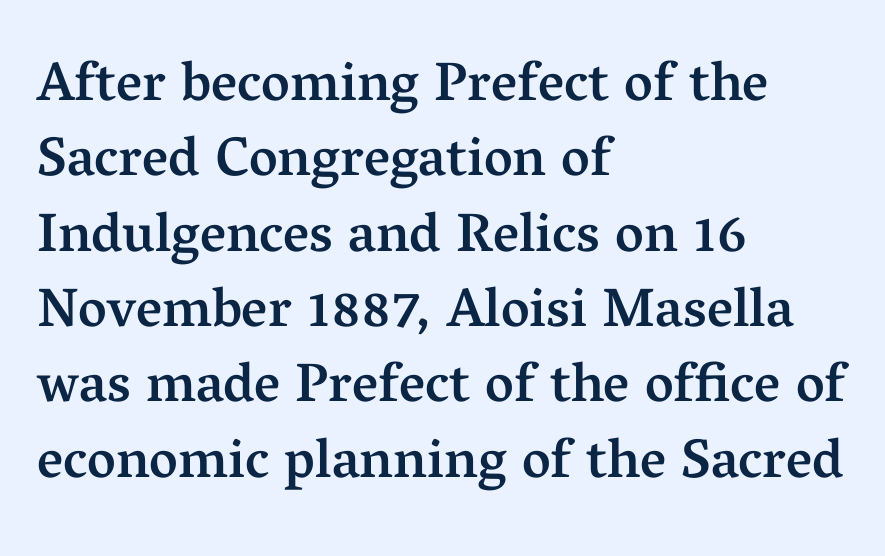
{"serif": "yes", "italic": "no", "bold": "semi", "weight": "semibold", "width": "normal", "stroke_contrast": "medium", "x_height": "medium", "monospaced": "no", "underline": "no", "align": "left", "line_spacing": "normal", "line_spacing_ratio": 1.37, "letter_spacing": "normal", "letter_spacing_em": 0.0, "glyph_px": 55}
